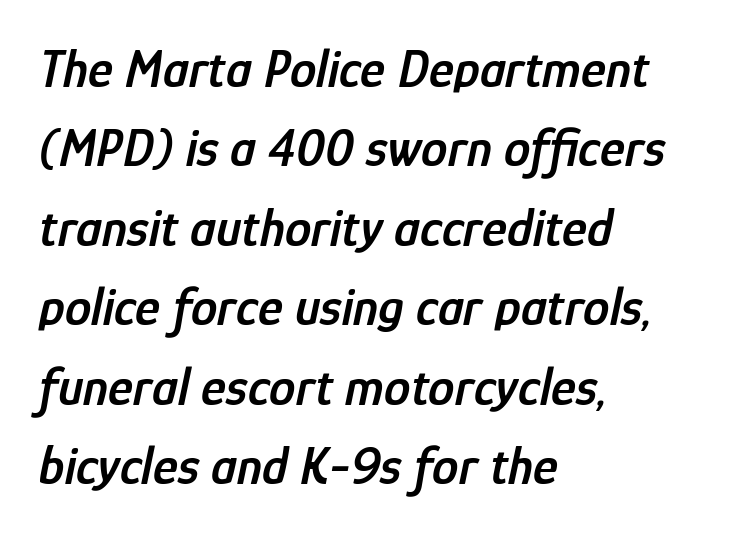
The image shows 53 px semibold, condensed type, italic (leaning right); set left-aligned, normal line spacing (1.5x), normal letter spacing, not underlined; low stroke contrast and a medium x-height.
